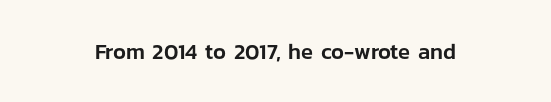
Inter-character spacing is left at the font's built-in metrics. The letters stand straight up with perfectly vertical stems. Underlining? Definitely not there. One-word summary of the alignment: center.
